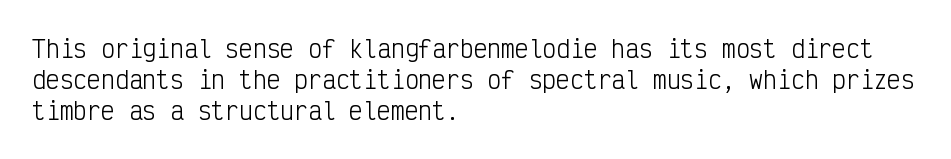
{"italic": "no", "bold": "no", "underline": "no", "align": "left", "line_spacing": "normal", "line_spacing_ratio": 1.35, "letter_spacing": "normal", "letter_spacing_em": 0.0, "glyph_px": 23}
